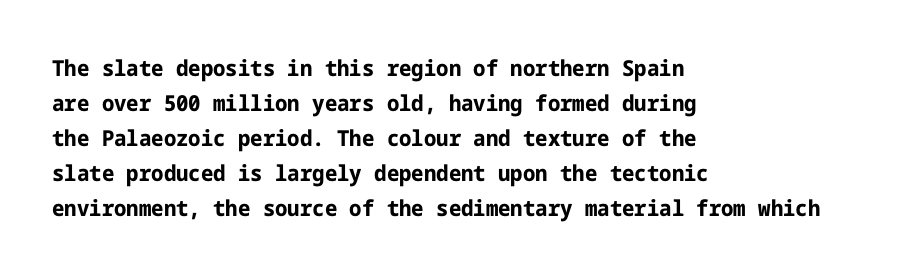
{"italic": "no", "bold": "yes", "underline": "no", "align": "left", "line_spacing": "normal", "line_spacing_ratio": 1.59, "letter_spacing": "normal", "letter_spacing_em": 0.0, "glyph_px": 22}
